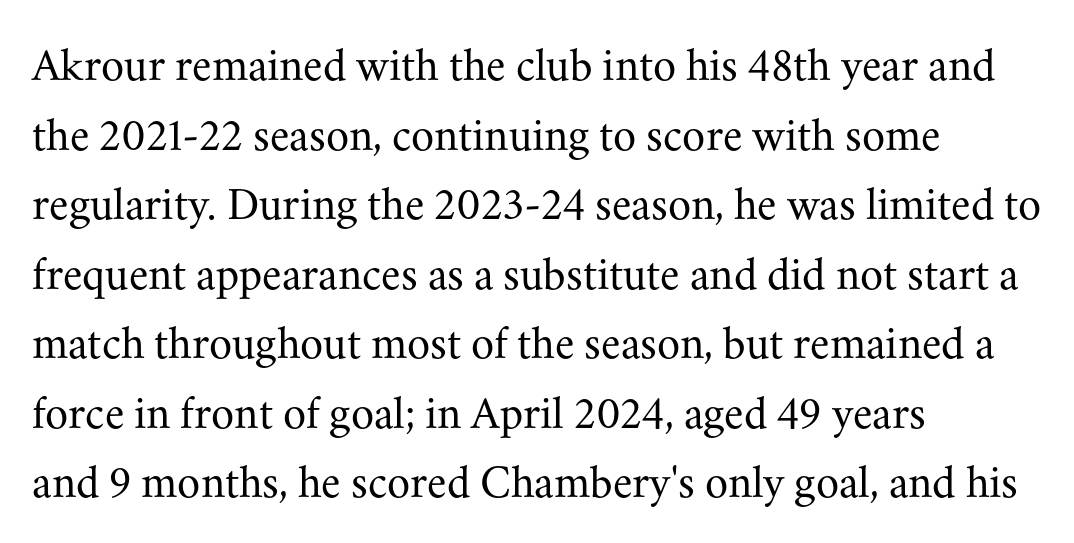
Q: Is the text bold? A: No.
Q: Is the text italic (slanted)? A: No, it is upright.
Q: Is the typeface a serif or a sans-serif typeface? A: Serif.
Q: Is the text underlined? A: No.
Q: How is the paragraph aligned? A: Left-aligned.
Q: Is the spacing between letters normal or unusually wide? A: Normal.
Q: Is the spacing between lines tight, normal or loose? A: Normal.
Q: Width (condensed, normal, or wide)? A: Normal.
Q: Stroke contrast? A: Medium.
Q: x-height? A: Small.
Q: Monospaced? A: No.
